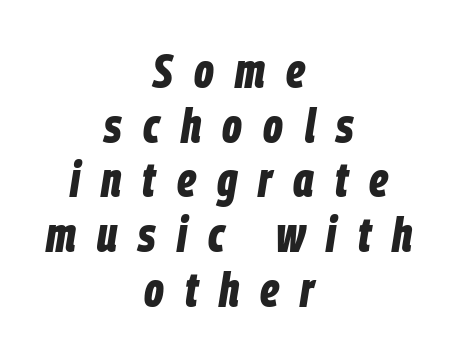
{"italic": "yes", "lean": "right", "slant_degrees": 9, "bold": "yes", "weight": "bold", "width": "condensed", "stroke_contrast": "low", "x_height": "large", "monospaced": "no", "underline": "no", "align": "center", "line_spacing": "tight", "line_spacing_ratio": 1.14, "letter_spacing": "wide", "letter_spacing_em": 0.44, "glyph_px": 48}
